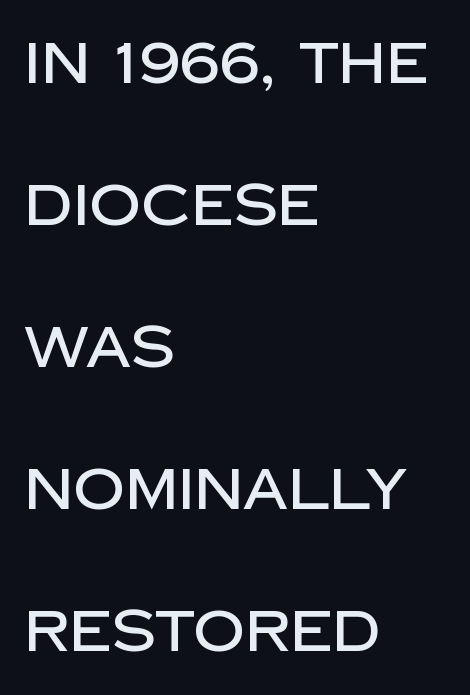
The image shows 57 px sans-serif type, upright; set left-aligned, loose line spacing (2.49x), normal letter spacing, not underlined; low stroke contrast and a large x-height.
